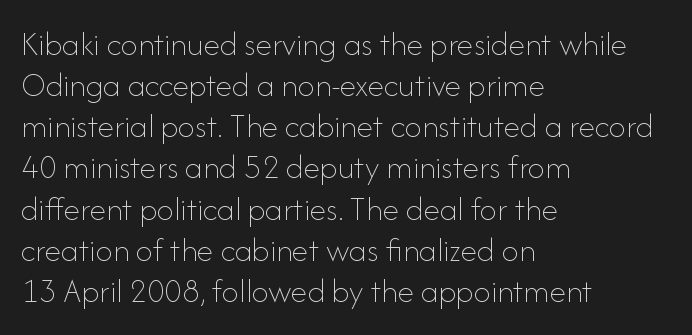
{"italic": "no", "bold": "no", "weight": "thin", "width": "normal", "stroke_contrast": "low", "x_height": "small", "monospaced": "no", "underline": "no", "align": "left", "line_spacing_ratio": 1.21, "letter_spacing": "normal", "letter_spacing_em": 0.0, "glyph_px": 34}
